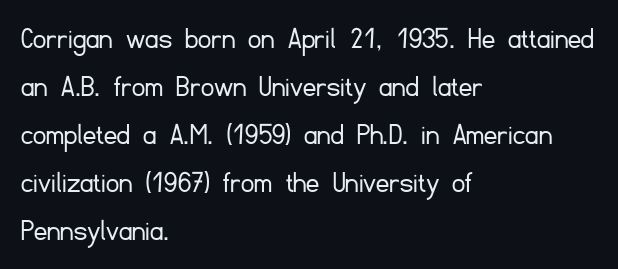
The image shows 32 px light sans-serif type, upright; set left-aligned, normal line spacing (1.5x), normal letter spacing, not underlined; low stroke contrast and a small x-height.
